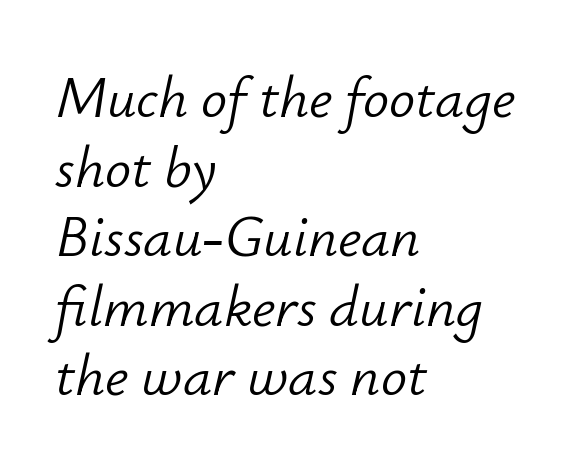
{"italic": "yes", "lean": "right", "slant_degrees": 12, "bold": "no", "weight": "light", "width": "normal", "stroke_contrast": "low", "x_height": "small", "monospaced": "no", "underline": "no", "align": "left", "line_spacing_ratio": 1.2, "letter_spacing": "normal", "letter_spacing_em": 0.0, "glyph_px": 58}
